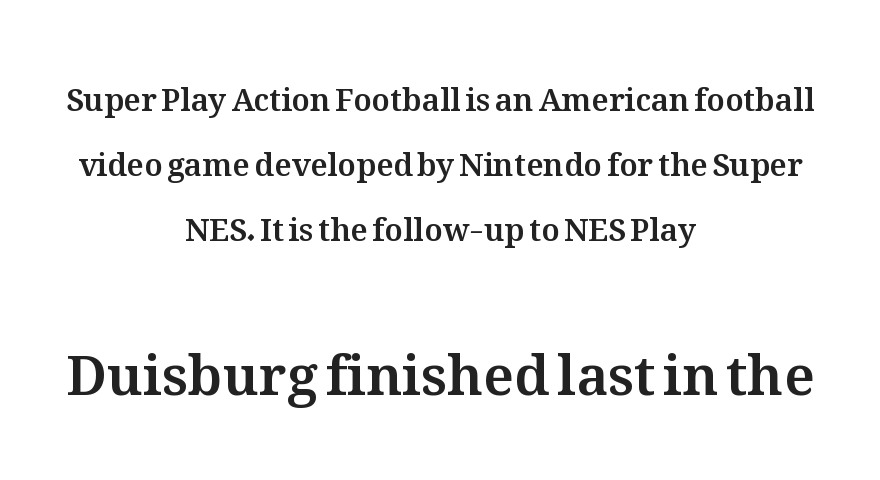
It's the straight-up-and-down kind of type. Is there much room between lines? Yes — plenty of vertical air separates them. Decoration check: the copy has no underline. Type size steps up from the first block to the second.
